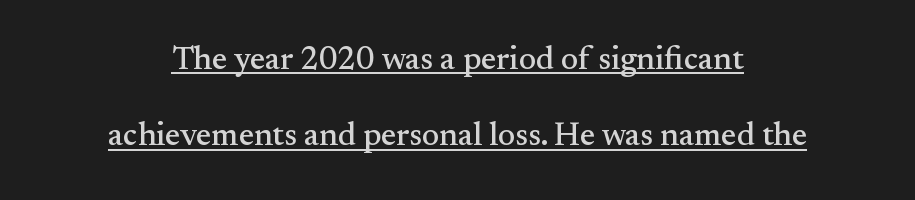
The rendering shows small feet on the letterforms — a serif design. One-word summary of the alignment: center. The passage shown is typed in a proportional face where columns would drift. Each word holds together tightly as a unit, with standard inter-letter gaps.
